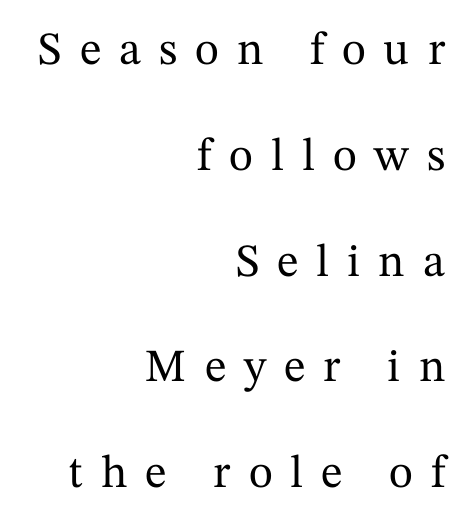
{"serif": "yes", "italic": "no", "width": "normal", "stroke_contrast": "medium", "x_height": "medium", "monospaced": "no", "underline": "no", "align": "right", "line_spacing": "loose", "line_spacing_ratio": 2.3, "letter_spacing": "wide", "letter_spacing_em": 0.39, "glyph_px": 46}
